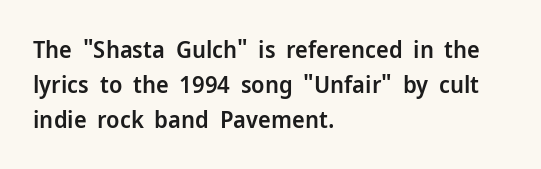
Notice how descenders clear the ascenders below comfortably — that's standard leading. It's the straight-up-and-down kind of type. Horizontally, the lines are justified to the leading edge only. Is the letter spacing exaggerated? No — it looks like the ordinary default. Semibold letterforms, between regular and bold.
